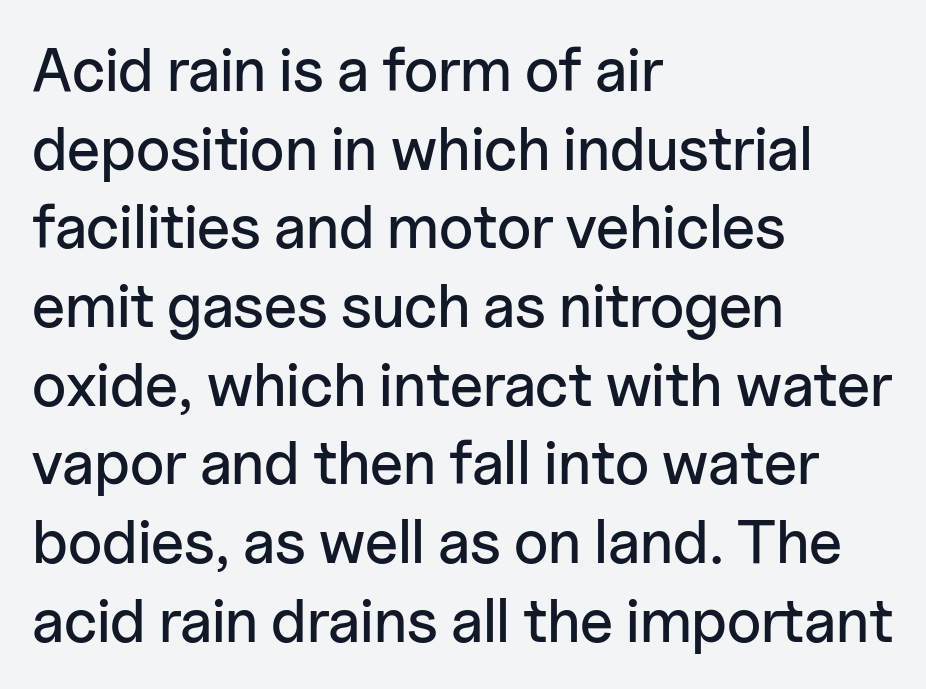
The image shows 61 px sans-serif type, upright; set left-aligned, normal line spacing (1.29x), normal letter spacing, not underlined; low stroke contrast and a medium x-height.
